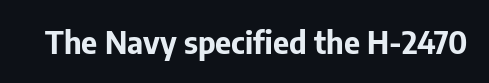
Q: Is the text bold? A: Yes.
Q: Is the text italic (slanted)? A: No, it is upright.
Q: Is the typeface a serif or a sans-serif typeface? A: Sans-serif.
Q: Is the text underlined? A: No.
Q: Is the spacing between letters normal or unusually wide? A: Normal.
Q: Width (condensed, normal, or wide)? A: Normal.
Q: Stroke contrast? A: Low.
Q: x-height? A: Medium.
Q: Monospaced? A: No.
